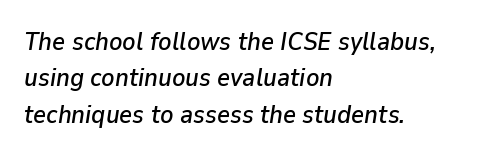
Q: Is the text italic (slanted)? A: Yes, it leans right by about 9 degrees.
Q: Is the text underlined? A: No.
Q: How is the paragraph aligned? A: Left-aligned.
Q: Is the spacing between letters normal or unusually wide? A: Normal.
Q: Is the spacing between lines tight, normal or loose? A: Normal.
